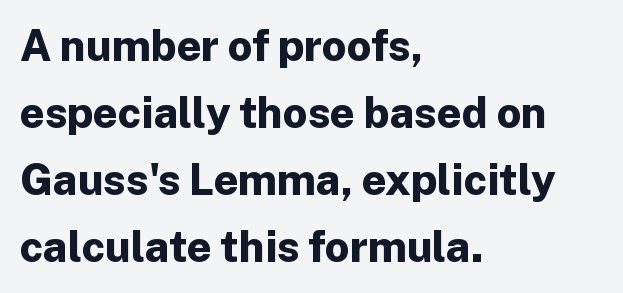
The image shows 43 px bold sans-serif type, upright; set left-aligned, normal line spacing (1.56x), normal letter spacing, not underlined; low stroke contrast and a medium x-height.
